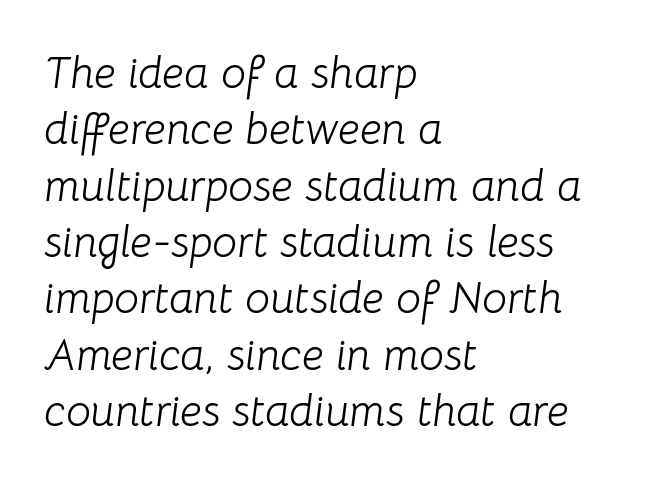
{"italic": "yes", "lean": "right", "slant_degrees": 8, "bold": "no", "weight": "light", "width": "normal", "stroke_contrast": "low", "x_height": "medium", "monospaced": "no", "underline": "no", "align": "left", "line_spacing": "normal", "line_spacing_ratio": 1.28, "letter_spacing": "normal", "letter_spacing_em": 0.0, "glyph_px": 44}
